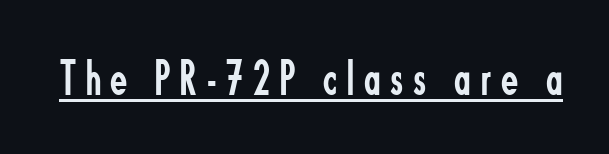
The image shows 50 px regular-weight, condensed sans-serif type, upright; set unusually wide letter spacing (+0.2 em), underlined; low stroke contrast and a small x-height.
